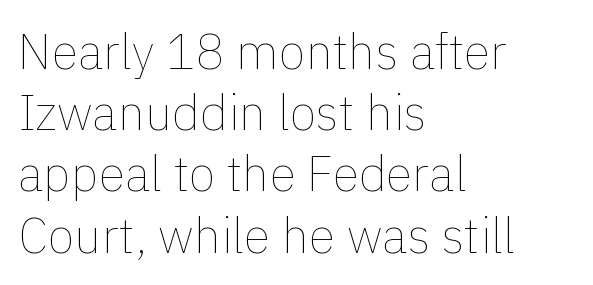
{"italic": "no", "bold": "no", "weight": "thin", "width": "normal", "x_height": "medium", "monospaced": "no", "underline": "no", "align": "left", "line_spacing": "normal", "line_spacing_ratio": 1.25, "letter_spacing": "normal", "letter_spacing_em": 0.0, "glyph_px": 49}
